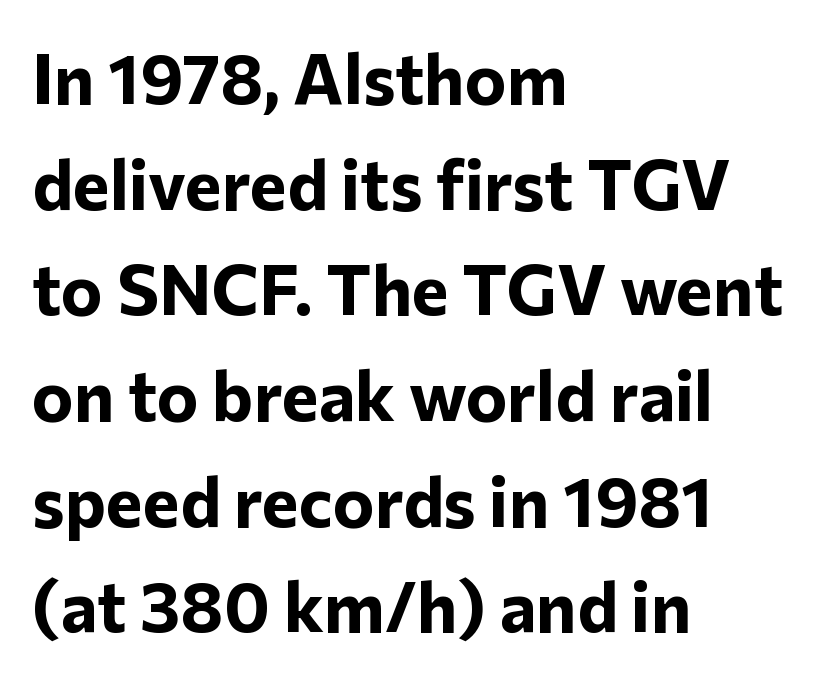
Q: Is the text bold? A: Yes.
Q: Is the text italic (slanted)? A: No, it is upright.
Q: Is the typeface a serif or a sans-serif typeface? A: Sans-serif.
Q: Is the text underlined? A: No.
Q: How is the paragraph aligned? A: Left-aligned.
Q: Is the spacing between letters normal or unusually wide? A: Normal.
Q: Is the spacing between lines tight, normal or loose? A: Normal.
Q: Width (condensed, normal, or wide)? A: Normal.
Q: Stroke contrast? A: Low.
Q: x-height? A: Medium.
Q: Monospaced? A: No.
